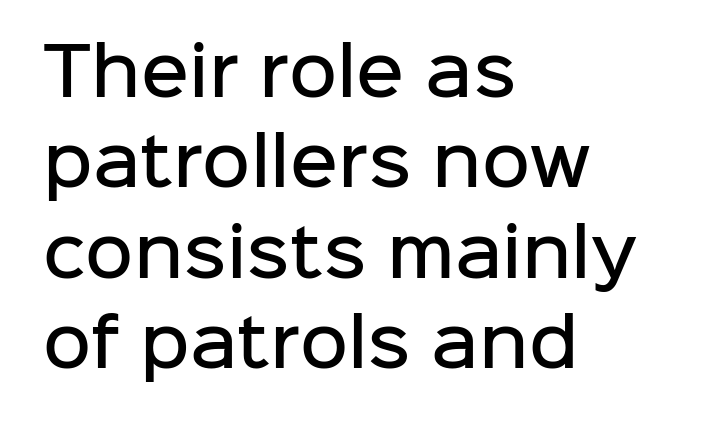
Q: Is the text bold? A: Semi-bold.
Q: Is the text italic (slanted)? A: No, it is upright.
Q: Is the typeface a serif or a sans-serif typeface? A: Sans-serif.
Q: Is the text underlined? A: No.
Q: How is the paragraph aligned? A: Left-aligned.
Q: Is the spacing between letters normal or unusually wide? A: Normal.
Q: Is the spacing between lines tight, normal or loose? A: Normal.
Q: Width (condensed, normal, or wide)? A: Normal.
Q: Stroke contrast? A: Low.
Q: x-height? A: Medium.
Q: Monospaced? A: No.
